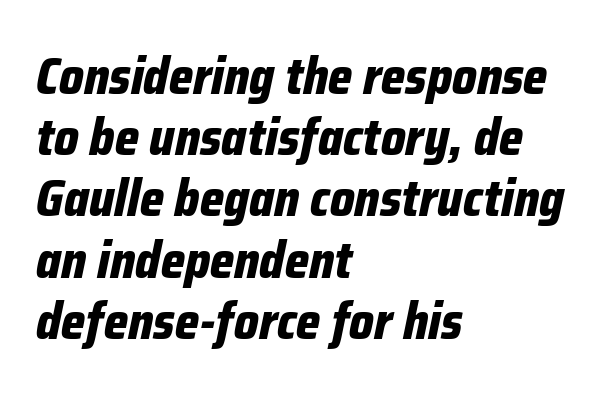
{"italic": "yes", "lean": "right", "slant_degrees": 12, "bold": "yes", "weight": "bold", "width": "condensed", "stroke_contrast": "low", "x_height": "medium", "monospaced": "no", "underline": "no", "align": "left", "line_spacing_ratio": 1.2, "letter_spacing": "normal", "letter_spacing_em": 0.0, "glyph_px": 51}
